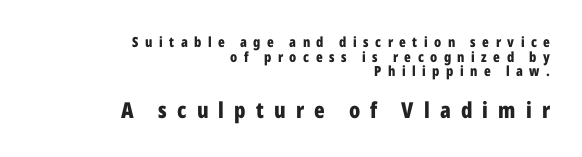
{"italic": "no", "bold": "yes", "underline": "no", "align": "right", "line_spacing": "tight", "line_spacing_ratio": 1.05, "letter_spacing": "wide", "letter_spacing_em": 0.46, "larger_block": "second", "size_ratio": 1.57, "glyph_px": 22}
